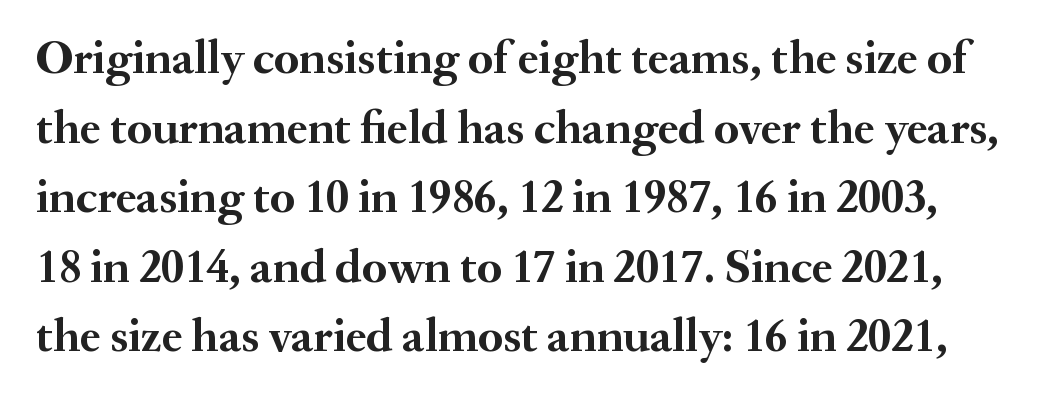
{"serif": "yes", "italic": "no", "bold": "yes", "weight": "semibold", "width": "normal", "stroke_contrast": "medium", "x_height": "small", "monospaced": "no", "underline": "no", "line_spacing": "normal", "line_spacing_ratio": 1.45, "letter_spacing": "normal", "letter_spacing_em": 0.0, "glyph_px": 48}
